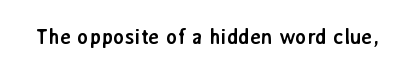
The image shows 21 px bold type, upright; set normal letter spacing, not underlined.
